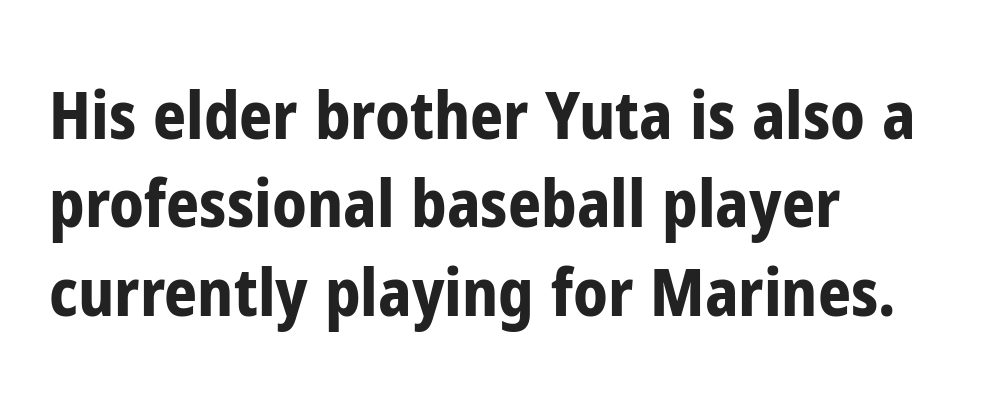
The image shows 65 px bold, condensed sans-serif type, upright; set left-aligned, normal line spacing (1.36x), normal letter spacing, not underlined; low stroke contrast and a medium x-height.
